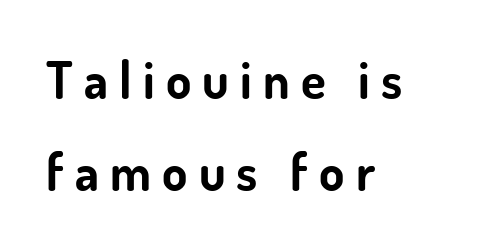
{"serif": "no", "italic": "no", "bold": "yes", "weight": "bold", "width": "normal", "stroke_contrast": "low", "x_height": "small", "monospaced": "no", "underline": "no", "align": "left", "line_spacing_ratio": 1.8, "letter_spacing": "wide", "letter_spacing_em": 0.22, "glyph_px": 51}
